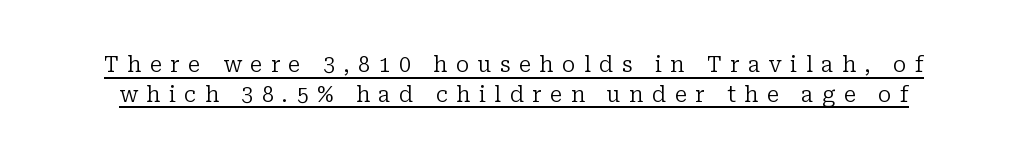
Evenly set lines give the paragraph a standard silhouette. You can tell it's not italic because the verticals are truly vertical. A typesetter would call this heavily tracked-out type. What decoration does the sample have? An underline. The font sits on the lighter half of the weight spectrum, regular included.
